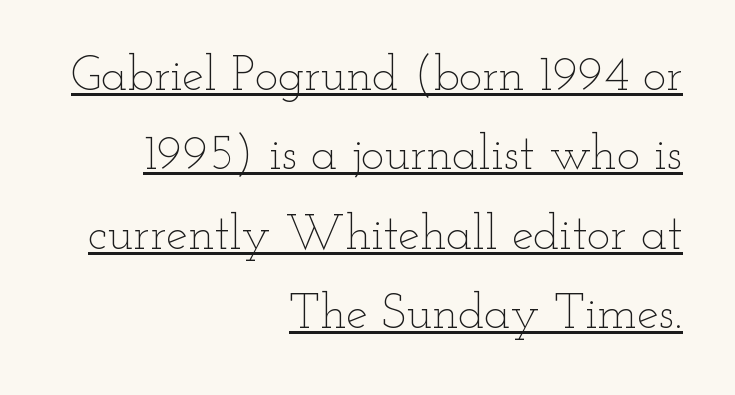
The image shows 49 px thin, wide type, upright; set right-aligned, normal line spacing (1.62x), normal letter spacing, underlined; low stroke contrast and a small x-height.
